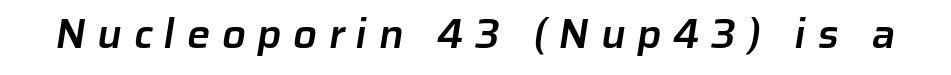
{"serif": "no", "bold": "semi", "weight": "semibold", "width": "normal", "stroke_contrast": "low", "x_height": "medium", "monospaced": "no", "underline": "no", "letter_spacing": "wide", "letter_spacing_em": 0.27, "glyph_px": 42}
